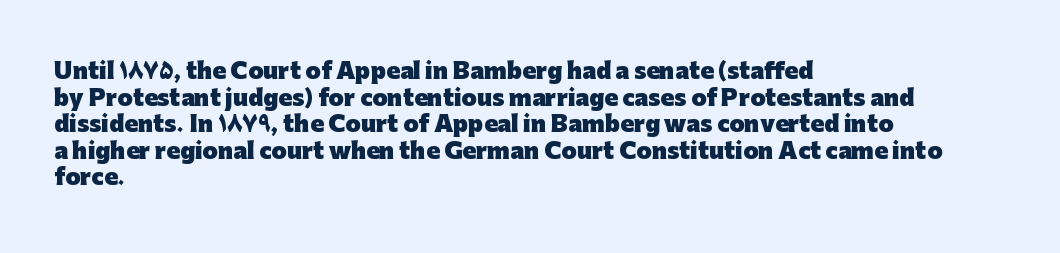
{"italic": "no", "bold": "yes", "underline": "no", "align": "left", "line_spacing_ratio": 1.21, "letter_spacing": "normal", "letter_spacing_em": 0.0, "glyph_px": 22}
